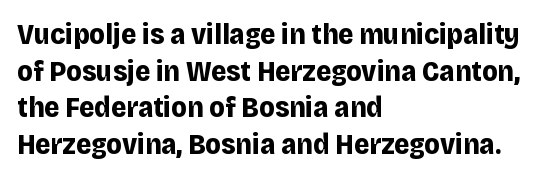
Q: Is the text bold? A: Yes.
Q: Is the text italic (slanted)? A: No, it is upright.
Q: Is the typeface a serif or a sans-serif typeface? A: Sans-serif.
Q: Is the text underlined? A: No.
Q: How is the paragraph aligned? A: Left-aligned.
Q: Is the spacing between letters normal or unusually wide? A: Normal.
Q: Is the spacing between lines tight, normal or loose? A: Normal.
Q: Width (condensed, normal, or wide)? A: Normal.
Q: Stroke contrast? A: Low.
Q: x-height? A: Large.
Q: Monospaced? A: No.
